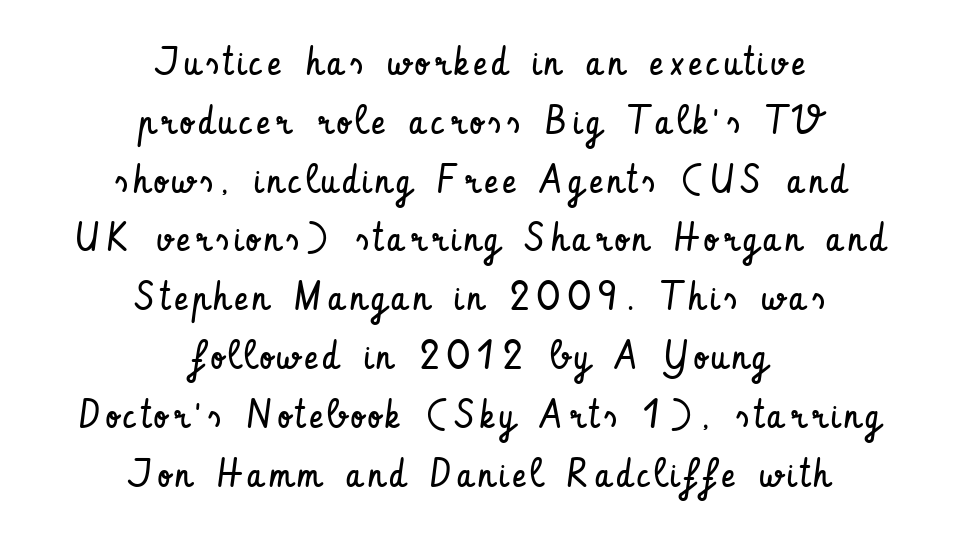
The image shows 40 px regular-weight, condensed sans-serif type, upright; set centered, normal line spacing (1.47x), not underlined; low stroke contrast and a small x-height.
